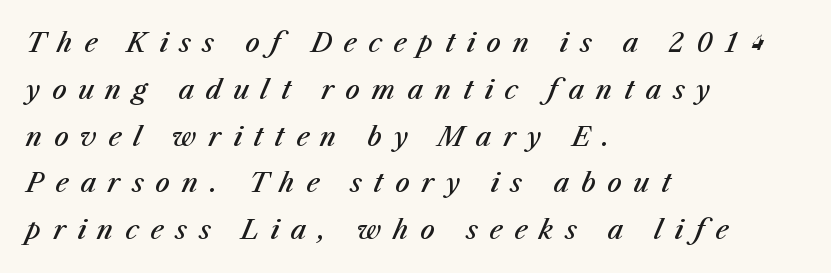
Every character sits at an angle, as italics do. The type is letterspaced generously, with wide tracking. The glyphs are unaccompanied by any horizontal stroke below them. This rendering uses left alignment, leaving the right contour irregular.
